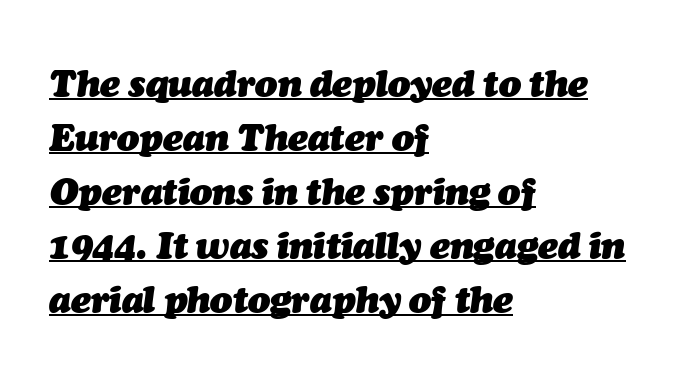
The image shows 37 px heavy type, italic (leaning right); set left-aligned, normal line spacing (1.46x), normal letter spacing, underlined; medium stroke contrast and a medium x-height.
